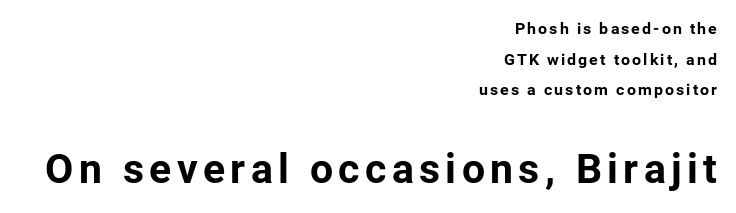
These lines are rendered in a variable-pitch font. Heavy, bold letterforms. Horizontally, the lines are justified to the trailing edge only. The space between consecutive lines is lavish.
